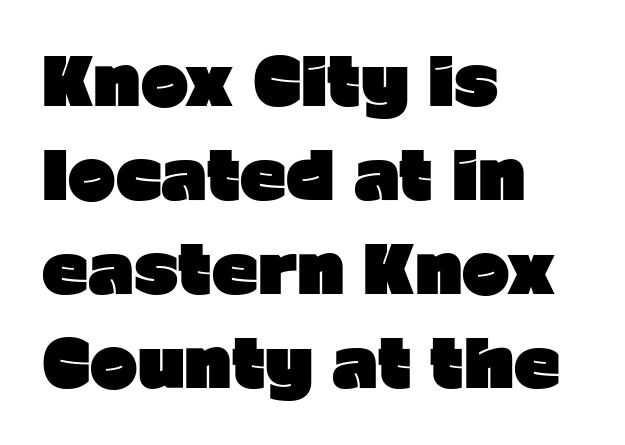
The image shows 64 px heavy sans-serif type, upright; set left-aligned, normal line spacing (1.47x), normal letter spacing, not underlined; low stroke contrast and a medium x-height.
